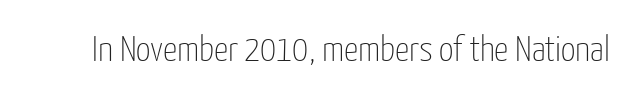
Q: Is the text bold? A: No.
Q: Is the text italic (slanted)? A: No, it is upright.
Q: Is the typeface a serif or a sans-serif typeface? A: Sans-serif.
Q: Is the text underlined? A: No.
Q: Is the spacing between letters normal or unusually wide? A: Normal.
Q: Width (condensed, normal, or wide)? A: Condensed.
Q: Stroke contrast? A: Low.
Q: x-height? A: Medium.
Q: Monospaced? A: No.
